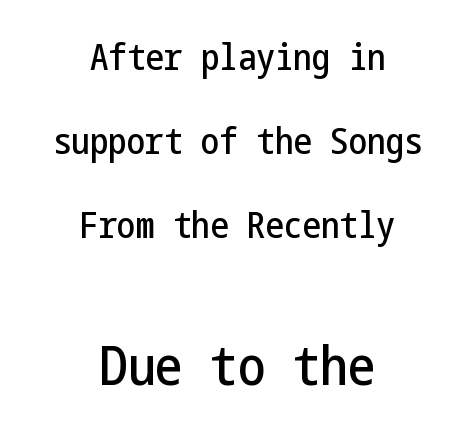
The image shows 55 px condensed sans-serif type, upright; set centered, loose line spacing (2.27x), normal letter spacing, not underlined; the second (bottom) block is 1.49x larger; low stroke contrast and a medium x-height.
